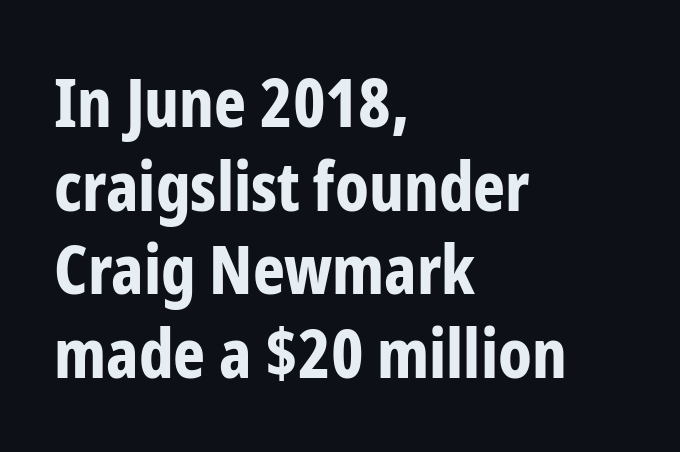
A typesetter would mark this as roman, not italic. You'd pick this weight for a headline — it's a proper bold. Unlike a traditional serif, this face leaves its strokes unadorned. Lines of text with bare space underneath.
